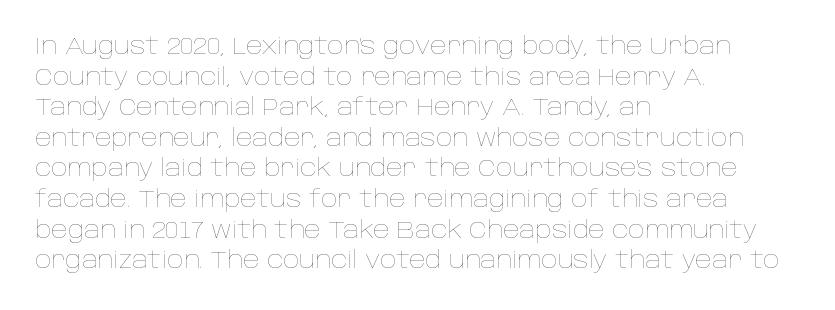
Q: Is the text bold? A: No.
Q: Is the text italic (slanted)? A: No, it is upright.
Q: Is the text underlined? A: No.
Q: How is the paragraph aligned? A: Left-aligned.
Q: Is the spacing between letters normal or unusually wide? A: Normal.
Q: Is the spacing between lines tight, normal or loose? A: Normal.
